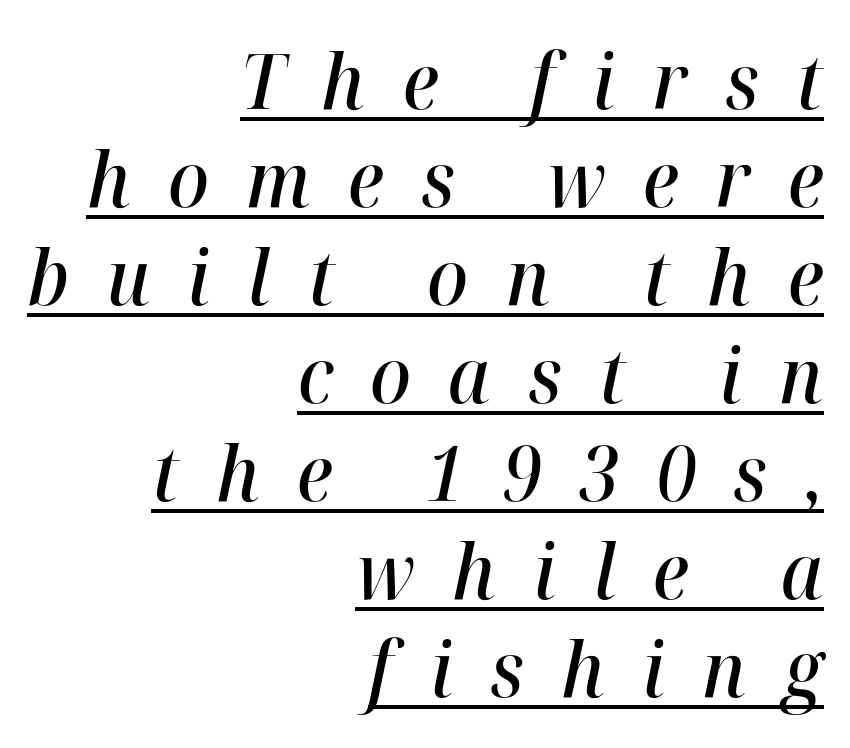
Rows of type keep a routine distance in the vertical direction. Tracking here is generous; glyphs stand well apart from one another. Proportional: the letters do not fall into vertical columns. This is the in-between weight designers call semibold or demi. Every row of glyphs terminates at an identical x-position on the right. Style check: oblique.
